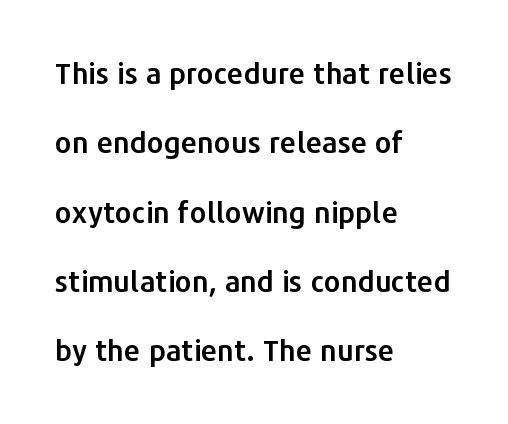
The characters display no serif detailing; their extremities are plain. Is the block centered? No — it sits flush against the left margin. Ordinary non-slanted type is in use. The letters sit at their default tracking, neither squeezed nor spread. The words here are not underlined. The designer dialed line spacing up above the default.
